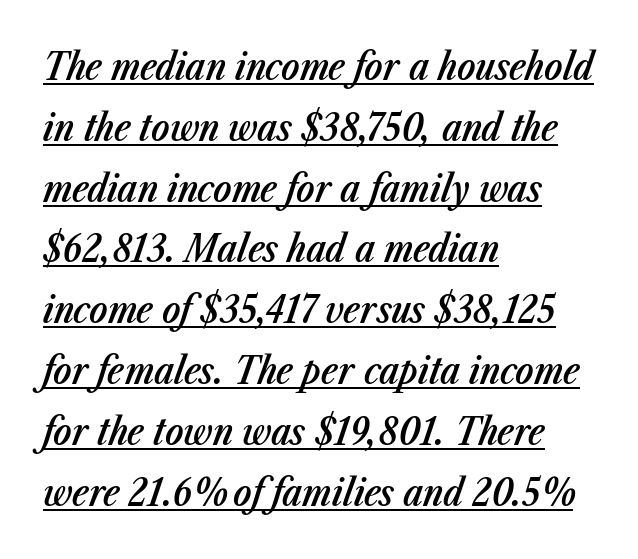
The image shows 38 px semibold, condensed type, italic (leaning right); set left-aligned, normal line spacing (1.6x), normal letter spacing, underlined; low stroke contrast and a medium x-height.
